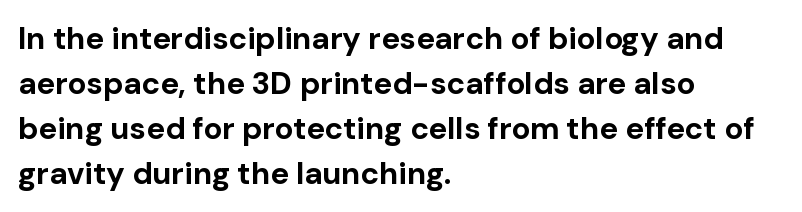
Plain, unruled lines of type. Honestly, the row spacing looks completely unremarkable. Heavy, bold letterforms. No italicization has been applied; the sample stays upright. The face used here is proportionally spaced, like ordinary book or web type. The gaps between neighbouring characters are ordinary and unremarkable.
